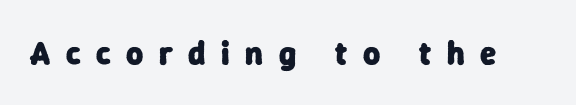
Q: Is the text bold? A: Yes.
Q: Is the typeface a serif or a sans-serif typeface? A: Sans-serif.
Q: Is the text underlined? A: No.
Q: Is the spacing between letters normal or unusually wide? A: Unusually wide.
Q: Width (condensed, normal, or wide)? A: Normal.
Q: Stroke contrast? A: Low.
Q: x-height? A: Medium.
Q: Monospaced? A: No.
